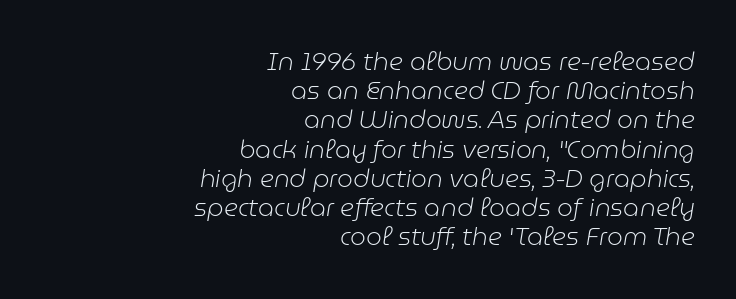
The image shows 25 px text type, italic (leaning right); set right-aligned, line spacing 1.17x, normal letter spacing, not underlined.
